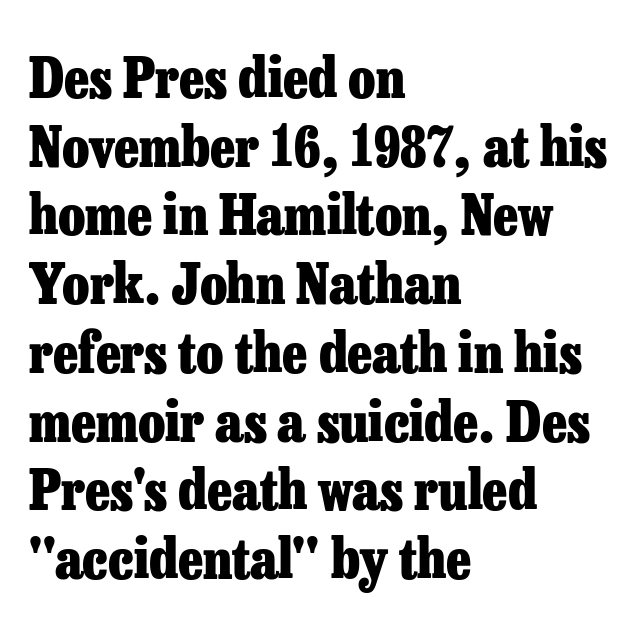
{"serif": "yes", "italic": "no", "bold": "yes", "weight": "heavy", "width": "normal", "stroke_contrast": "low", "x_height": "medium", "monospaced": "no", "underline": "no", "align": "left", "line_spacing": "normal", "line_spacing_ratio": 1.25, "letter_spacing": "normal", "letter_spacing_em": 0.0, "glyph_px": 55}
